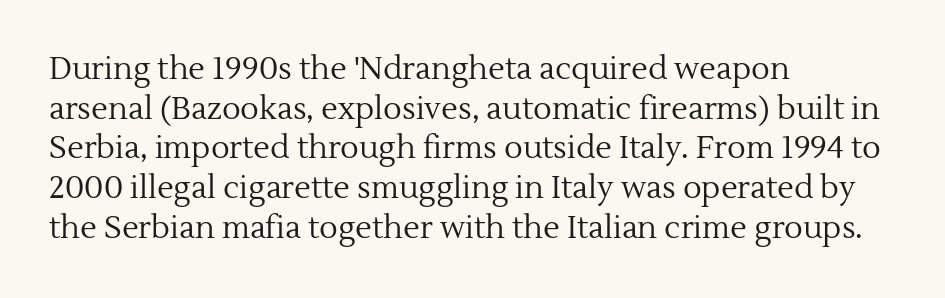
{"serif": "yes", "italic": "no", "bold": "no", "weight": "regular", "width": "normal", "x_height": "medium", "monospaced": "no", "underline": "no", "align": "left", "line_spacing": "normal", "line_spacing_ratio": 1.28, "letter_spacing": "normal", "letter_spacing_em": 0.0, "glyph_px": 31}
